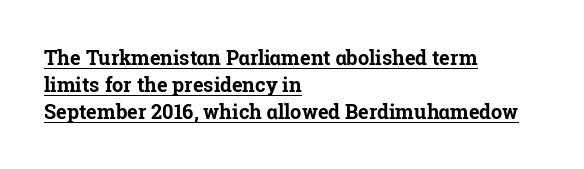
The image shows 20 px bold type, upright; set left-aligned, normal line spacing (1.35x), normal letter spacing, underlined.
